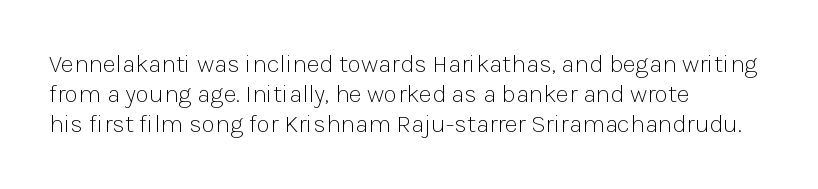
The image shows 25 px text type, upright; set left-aligned, line spacing 1.21x, normal letter spacing, not underlined.
